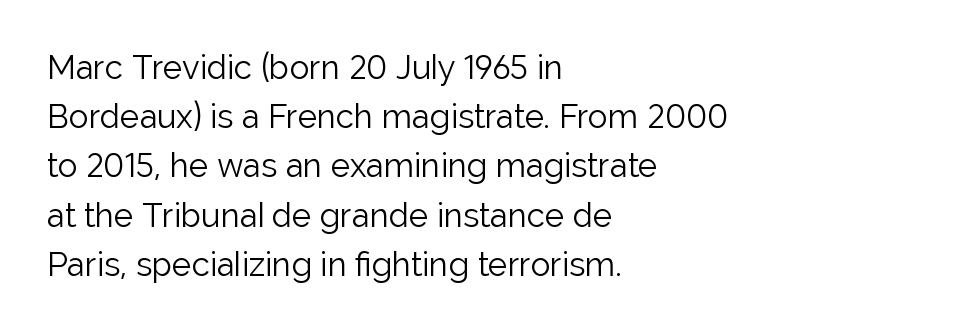
{"serif": "no", "italic": "no", "bold": "no", "weight": "light", "width": "normal", "stroke_contrast": "low", "x_height": "medium", "monospaced": "no", "underline": "no", "align": "left", "line_spacing": "normal", "line_spacing_ratio": 1.49, "letter_spacing": "normal", "letter_spacing_em": 0.0, "glyph_px": 33}
